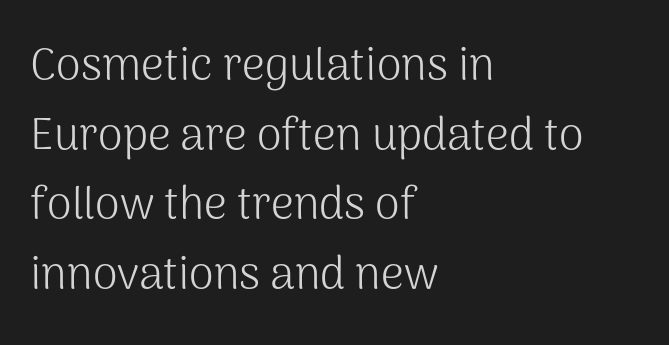
The image shows 45 px light sans-serif type, upright; set left-aligned, normal line spacing (1.55x), normal letter spacing, not underlined; medium stroke contrast and a medium x-height.
